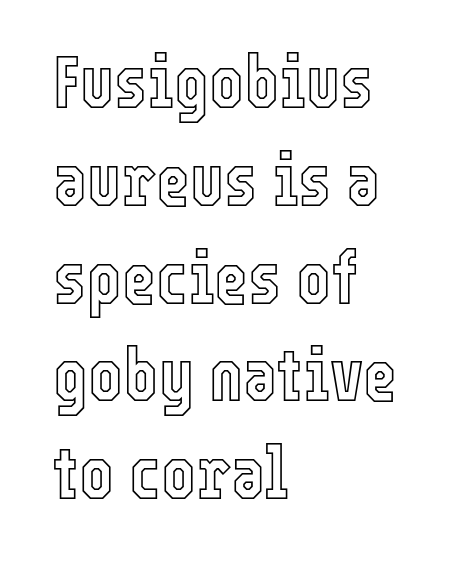
{"italic": "no", "width": "condensed", "x_height": "medium", "monospaced": "no", "underline": "no", "align": "left", "line_spacing": "normal", "line_spacing_ratio": 1.34, "letter_spacing": "normal", "letter_spacing_em": 0.0, "glyph_px": 73}
